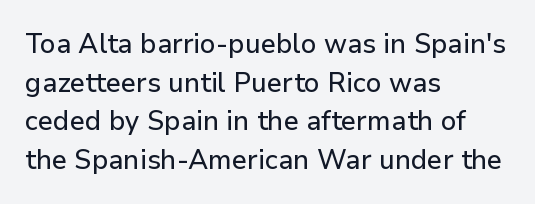
Q: Is the text italic (slanted)? A: No, it is upright.
Q: Is the text underlined? A: No.
Q: How is the paragraph aligned? A: Left-aligned.
Q: Is the spacing between letters normal or unusually wide? A: Normal.
Q: Is the spacing between lines tight, normal or loose? A: Normal.
